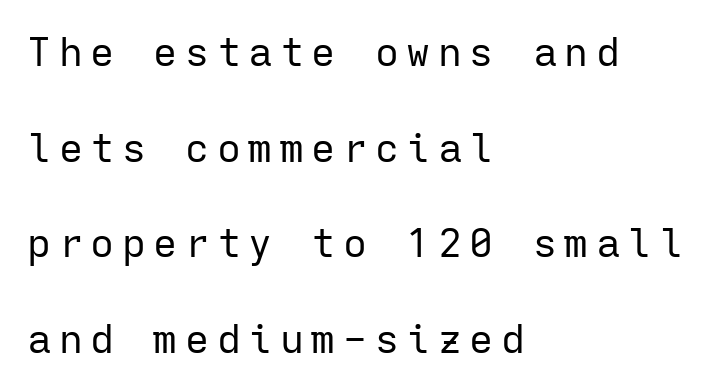
Q: Is the text bold? A: No.
Q: Is the text italic (slanted)? A: No, it is upright.
Q: Is the typeface a serif or a sans-serif typeface? A: Sans-serif.
Q: Is the text underlined? A: No.
Q: How is the paragraph aligned? A: Left-aligned.
Q: Is the spacing between lines tight, normal or loose? A: Loose.
Q: Width (condensed, normal, or wide)? A: Normal.
Q: Stroke contrast? A: Low.
Q: x-height? A: Medium.
Q: Monospaced? A: Yes.
